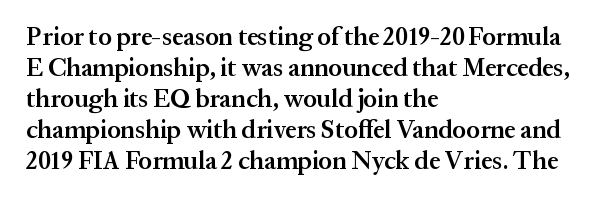
{"italic": "no", "bold": "semi", "underline": "no", "align": "left", "line_spacing_ratio": 1.24, "letter_spacing": "normal", "letter_spacing_em": 0.0, "glyph_px": 25}
